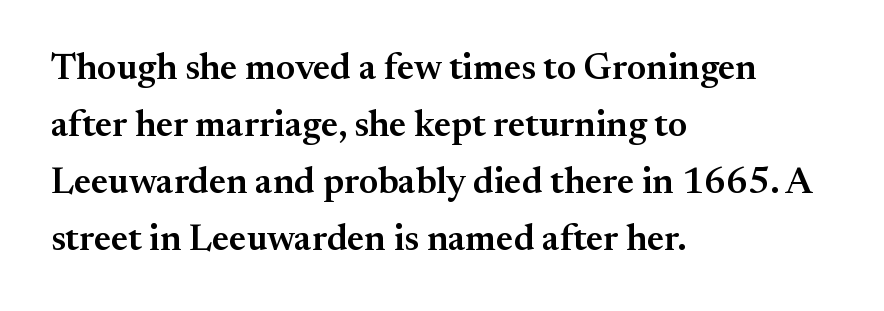
{"serif": "yes", "italic": "no", "bold": "semi", "weight": "semibold", "width": "normal", "stroke_contrast": "medium", "x_height": "small", "monospaced": "no", "underline": "no", "align": "left", "line_spacing": "normal", "line_spacing_ratio": 1.54, "letter_spacing": "normal", "letter_spacing_em": 0.0, "glyph_px": 37}
